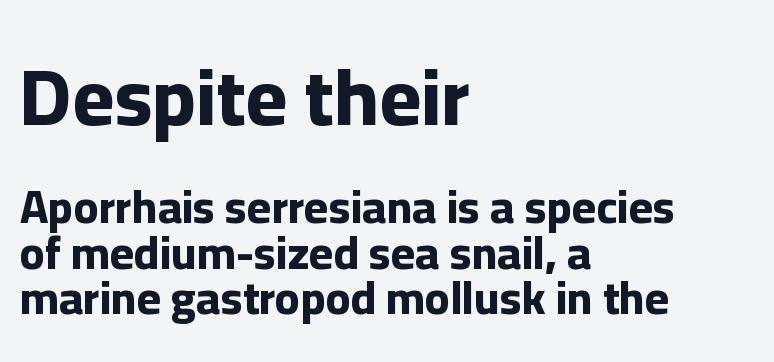
{"serif": "no", "italic": "no", "bold": "yes", "weight": "bold", "width": "normal", "stroke_contrast": "low", "x_height": "medium", "monospaced": "no", "underline": "no", "align": "left", "line_spacing": "tight", "line_spacing_ratio": 0.99, "letter_spacing": "normal", "letter_spacing_em": 0.0, "larger_block": "first", "size_ratio": 1.74, "glyph_px": 80}
